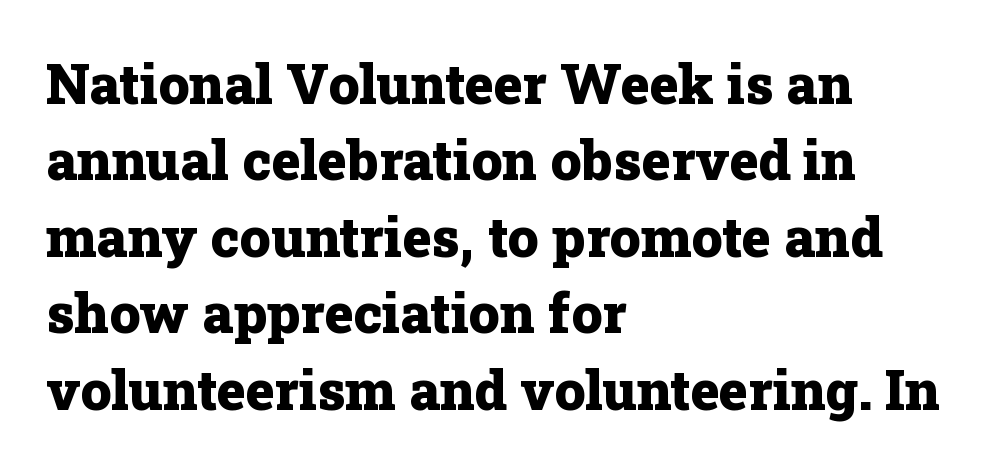
Q: Is the text bold? A: Yes.
Q: Is the text italic (slanted)? A: No, it is upright.
Q: Is the typeface a serif or a sans-serif typeface? A: Serif.
Q: Is the text underlined? A: No.
Q: How is the paragraph aligned? A: Left-aligned.
Q: Is the spacing between letters normal or unusually wide? A: Normal.
Q: Is the spacing between lines tight, normal or loose? A: Normal.
Q: Width (condensed, normal, or wide)? A: Normal.
Q: Stroke contrast? A: Low.
Q: x-height? A: Medium.
Q: Monospaced? A: No.
